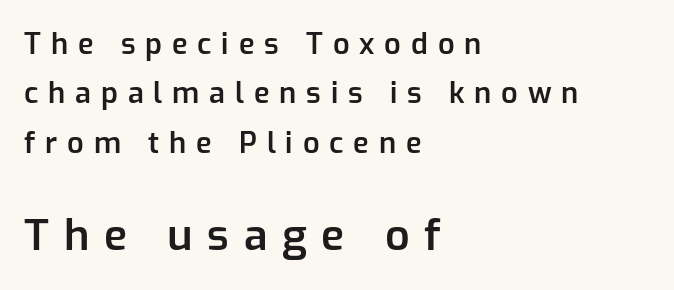
Q: Is the text bold? A: Semi-bold.
Q: Is the text italic (slanted)? A: No, it is upright.
Q: Is the typeface a serif or a sans-serif typeface? A: Sans-serif.
Q: Is the text underlined? A: No.
Q: How is the paragraph aligned? A: Left-aligned.
Q: Is the spacing between letters normal or unusually wide? A: Unusually wide.
Q: Is the spacing between lines tight, normal or loose? A: Normal.
Q: Which block of text is set in a larger size, the first (top) or the second (bottom)? A: The second (bottom) one.
Q: Width (condensed, normal, or wide)? A: Normal.
Q: Stroke contrast? A: Low.
Q: x-height? A: Medium.
Q: Monospaced? A: No.
